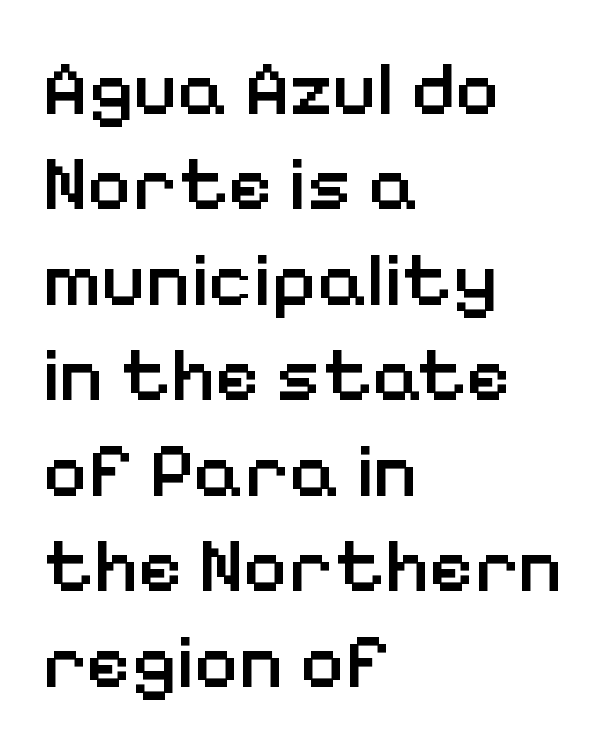
{"serif": "no", "italic": "no", "bold": "semi", "weight": "semibold", "width": "normal", "stroke_contrast": "low", "x_height": "medium", "monospaced": "no", "underline": "no", "align": "left", "line_spacing_ratio": 1.24, "letter_spacing": "normal", "letter_spacing_em": 0.0, "glyph_px": 77}
